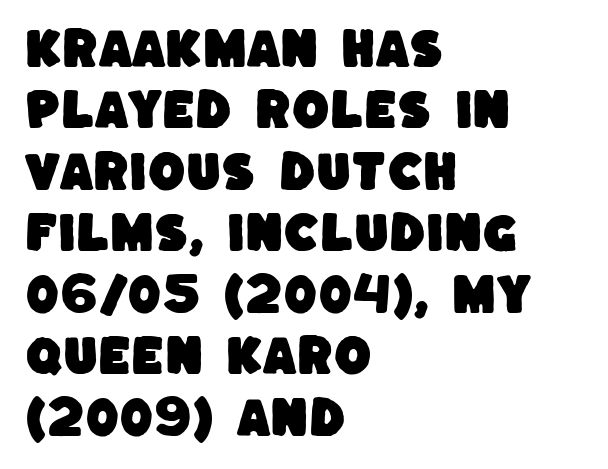
The image shows 43 px sans-serif type; set left-aligned, normal line spacing (1.43x), normal letter spacing, not underlined; low stroke contrast and a large x-height.
